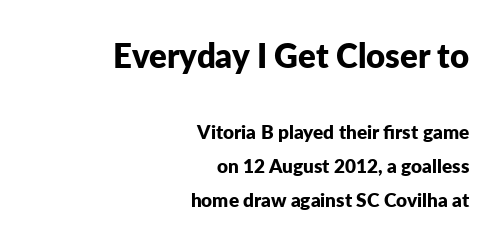
{"serif": "no", "italic": "no", "bold": "yes", "weight": "bold", "width": "normal", "stroke_contrast": "low", "x_height": "medium", "monospaced": "no", "underline": "no", "align": "right", "line_spacing_ratio": 1.79, "letter_spacing": "normal", "letter_spacing_em": 0.0, "larger_block": "first", "size_ratio": 1.74, "glyph_px": 33}
